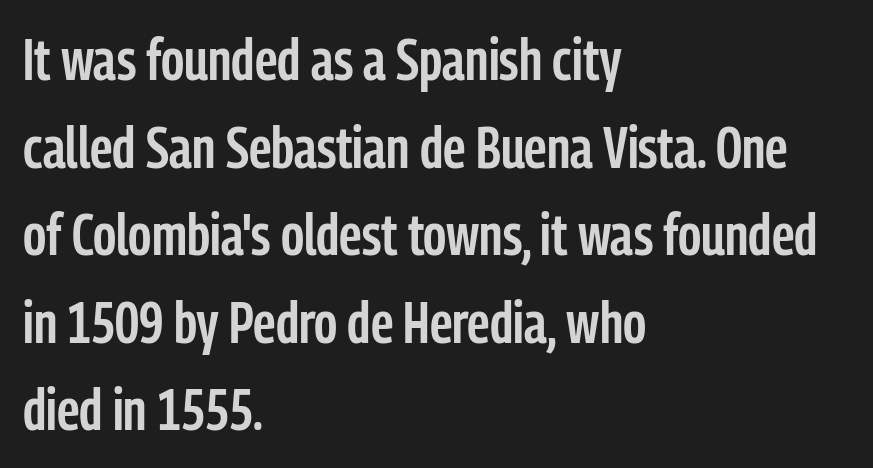
Q: Is the text bold? A: Semi-bold.
Q: Is the text italic (slanted)? A: No, it is upright.
Q: Is the typeface a serif or a sans-serif typeface? A: Sans-serif.
Q: Is the text underlined? A: No.
Q: How is the paragraph aligned? A: Left-aligned.
Q: Is the spacing between letters normal or unusually wide? A: Normal.
Q: Is the spacing between lines tight, normal or loose? A: Normal.
Q: Width (condensed, normal, or wide)? A: Condensed.
Q: Stroke contrast? A: Low.
Q: x-height? A: Medium.
Q: Monospaced? A: No.
